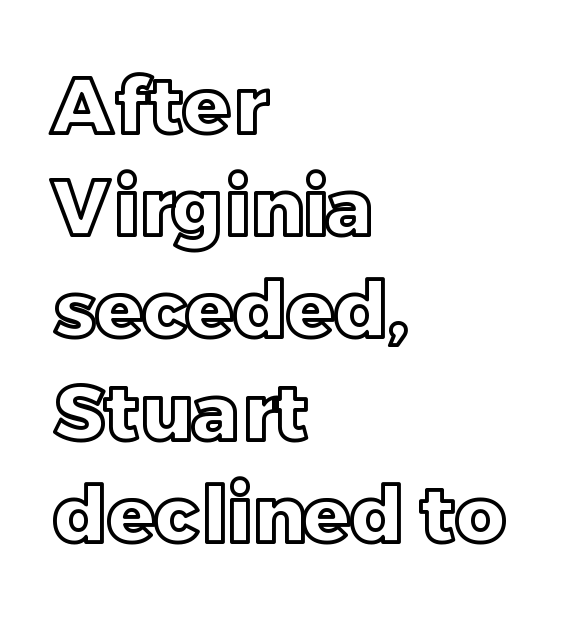
Q: Is the text italic (slanted)? A: No, it is upright.
Q: Is the text underlined? A: No.
Q: How is the paragraph aligned? A: Left-aligned.
Q: Is the spacing between letters normal or unusually wide? A: Normal.
Q: Is the spacing between lines tight, normal or loose? A: Normal.
Q: Width (condensed, normal, or wide)? A: Normal.
Q: x-height? A: Large.
Q: Monospaced? A: No.
